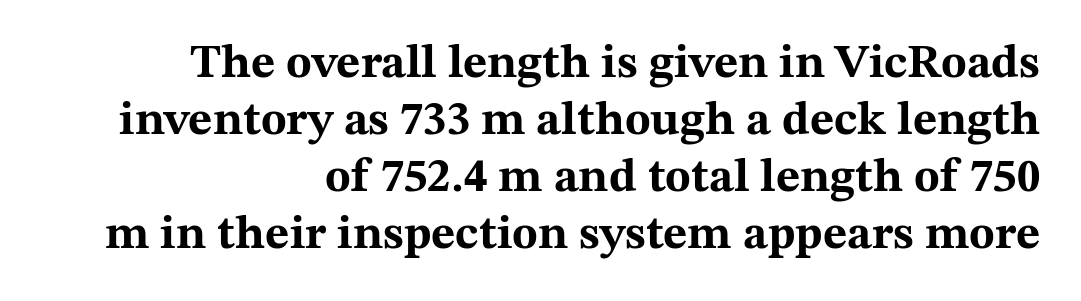
Q: Is the text bold? A: Yes.
Q: Is the text italic (slanted)? A: No, it is upright.
Q: Is the typeface a serif or a sans-serif typeface? A: Serif.
Q: Is the text underlined? A: No.
Q: How is the paragraph aligned? A: Right-aligned.
Q: Is the spacing between letters normal or unusually wide? A: Normal.
Q: Width (condensed, normal, or wide)? A: Wide.
Q: Stroke contrast? A: Medium.
Q: x-height? A: Medium.
Q: Monospaced? A: No.
